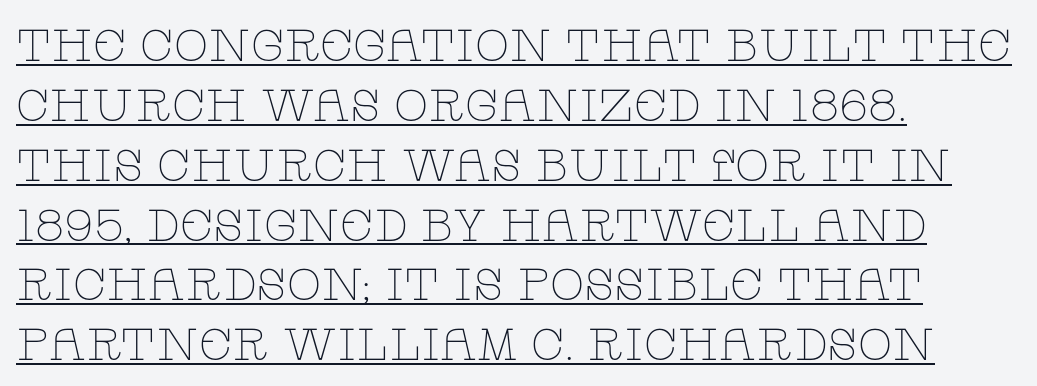
Whoever set this chose a conventional vertical rhythm. Ordinary non-slanted type is in use. Do the characters align in a grid? No, the font is proportional. This is not heavy type; no bold has been used.
